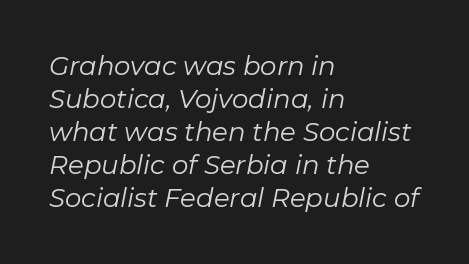
{"italic": "yes", "lean": "right", "slant_degrees": 11, "bold": "no", "underline": "no", "align": "left", "line_spacing": "normal", "line_spacing_ratio": 1.27, "letter_spacing": "normal", "letter_spacing_em": 0.0, "glyph_px": 26}
